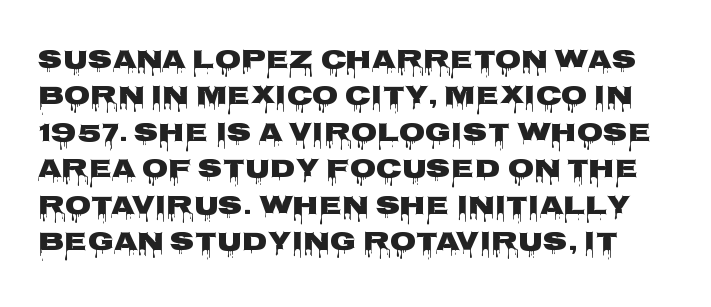
The image shows 27 px text type, upright; set normal line spacing (1.35x), normal letter spacing, not underlined.
